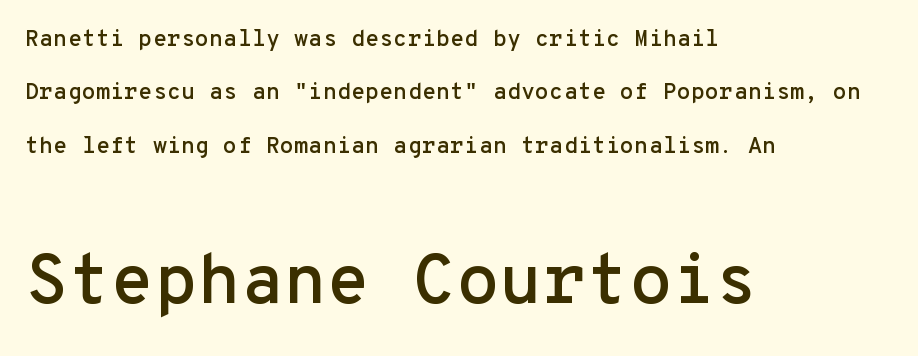
Q: Is the text italic (slanted)? A: No, it is upright.
Q: Is the typeface a serif or a sans-serif typeface? A: Sans-serif.
Q: Is the text underlined? A: No.
Q: How is the paragraph aligned? A: Left-aligned.
Q: Is the spacing between letters normal or unusually wide? A: Normal.
Q: Is the spacing between lines tight, normal or loose? A: Loose.
Q: Which block of text is set in a larger size, the first (top) or the second (bottom)? A: The second (bottom) one.
Q: Width (condensed, normal, or wide)? A: Normal.
Q: Stroke contrast? A: Low.
Q: x-height? A: Medium.
Q: Monospaced? A: Yes.
